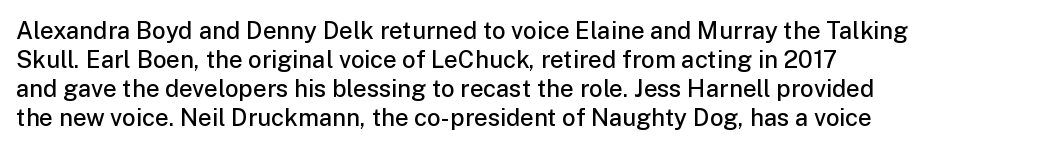
{"italic": "no", "bold": "semi", "underline": "no", "align": "left", "line_spacing_ratio": 1.21, "letter_spacing": "normal", "letter_spacing_em": 0.0, "glyph_px": 24}
